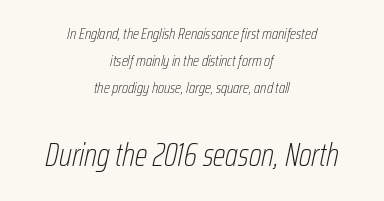
Q: Is the text bold? A: No.
Q: Is the text italic (slanted)? A: Yes, it leans right by about 12 degrees.
Q: Is the text underlined? A: No.
Q: How is the paragraph aligned? A: Centered.
Q: Is the spacing between letters normal or unusually wide? A: Normal.
Q: Is the spacing between lines tight, normal or loose? A: Normal.
Q: Which block of text is set in a larger size, the first (top) or the second (bottom)? A: The second (bottom) one.
Q: Width (condensed, normal, or wide)? A: Condensed.
Q: Stroke contrast? A: Low.
Q: x-height? A: Medium.
Q: Monospaced? A: No.
